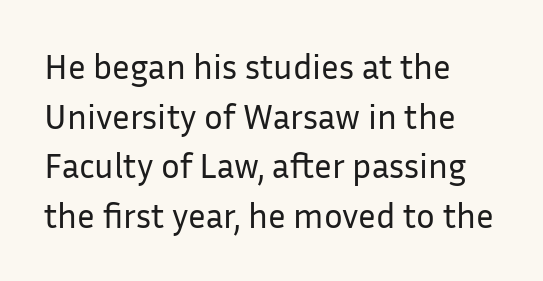
The image shows 35 px regular-weight sans-serif type, upright; set left-aligned, normal line spacing (1.42x), normal letter spacing, not underlined; low stroke contrast and a medium x-height.
